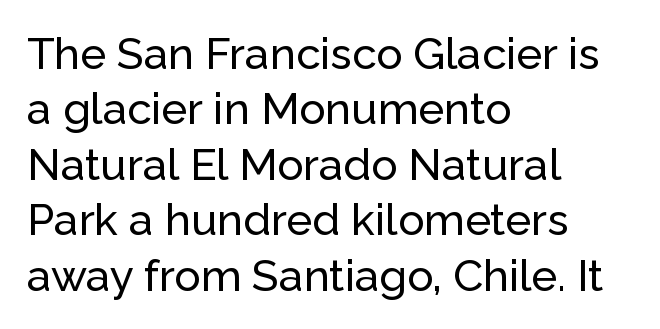
Q: Is the text italic (slanted)? A: No, it is upright.
Q: Is the typeface a serif or a sans-serif typeface? A: Sans-serif.
Q: Is the text underlined? A: No.
Q: How is the paragraph aligned? A: Left-aligned.
Q: Is the spacing between letters normal or unusually wide? A: Normal.
Q: Is the spacing between lines tight, normal or loose? A: Normal.
Q: Width (condensed, normal, or wide)? A: Normal.
Q: Stroke contrast? A: Low.
Q: x-height? A: Medium.
Q: Monospaced? A: No.
